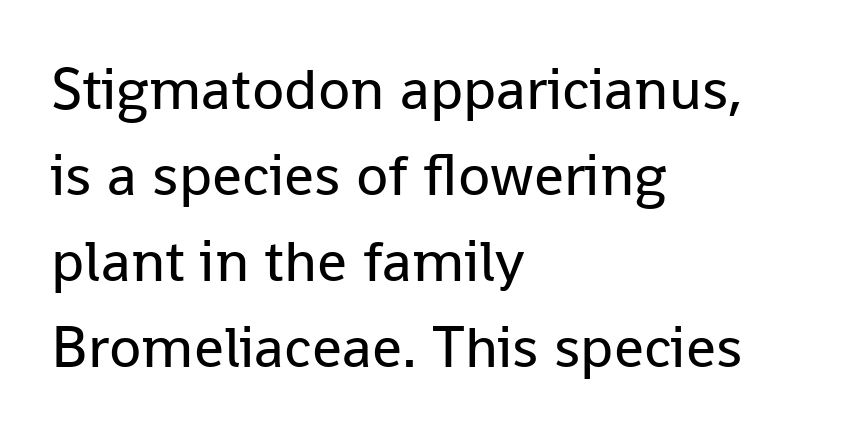
The image shows 59 px regular-weight sans-serif type, upright; set left-aligned, normal line spacing (1.46x), normal letter spacing, not underlined; low stroke contrast and a medium x-height.
